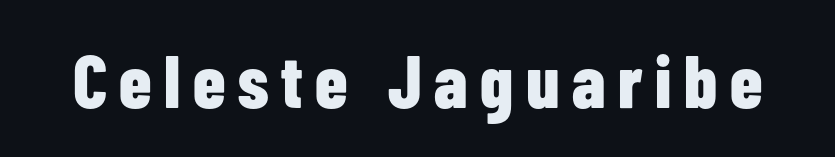
Q: Is the text bold? A: Yes.
Q: Is the text italic (slanted)? A: No, it is upright.
Q: Is the typeface a serif or a sans-serif typeface? A: Sans-serif.
Q: Is the text underlined? A: No.
Q: Width (condensed, normal, or wide)? A: Condensed.
Q: Stroke contrast? A: Low.
Q: x-height? A: Medium.
Q: Monospaced? A: No.
